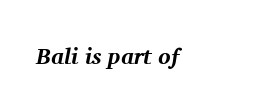
Compared with typical body copy, the letter spacing here is the same. These words are printed bold, with thick strokes throughout. Underlining? Definitely not there. If you drew a line through each stem, it would be angled.
